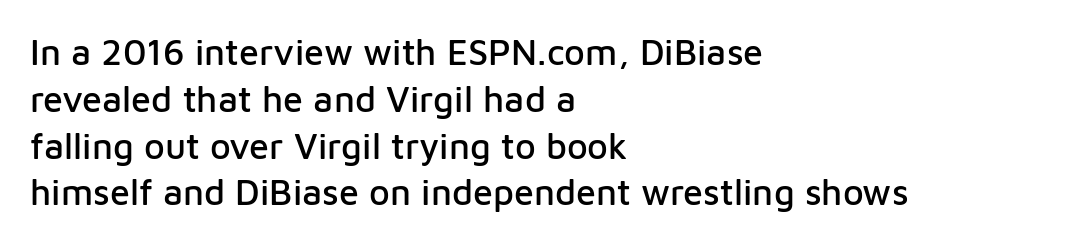
Q: Is the text italic (slanted)? A: No, it is upright.
Q: Is the typeface a serif or a sans-serif typeface? A: Sans-serif.
Q: Is the text underlined? A: No.
Q: How is the paragraph aligned? A: Left-aligned.
Q: Is the spacing between letters normal or unusually wide? A: Normal.
Q: Is the spacing between lines tight, normal or loose? A: Normal.
Q: Width (condensed, normal, or wide)? A: Normal.
Q: Stroke contrast? A: Low.
Q: x-height? A: Medium.
Q: Monospaced? A: No.
